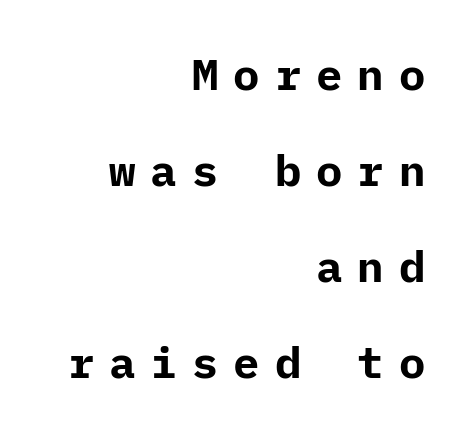
The image shows 44 px bold sans-serif type, upright; set right-aligned, loose line spacing (2.18x), unusually wide letter spacing (+0.34 em), not underlined; low stroke contrast and a medium x-height.
